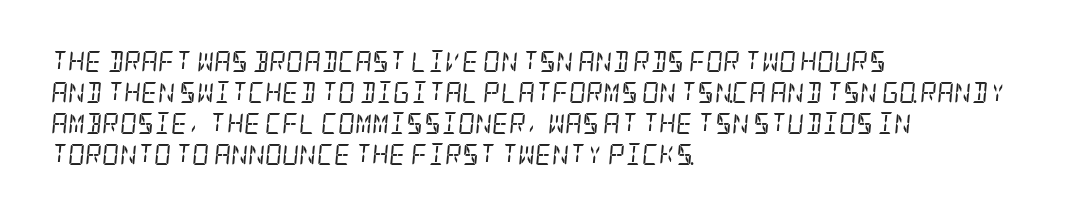
Q: Is the text bold? A: No.
Q: Is the text italic (slanted)? A: Yes, it leans right by about 5 degrees.
Q: Is the text underlined? A: No.
Q: How is the paragraph aligned? A: Left-aligned.
Q: Is the spacing between letters normal or unusually wide? A: Normal.
Q: Is the spacing between lines tight, normal or loose? A: Normal.
